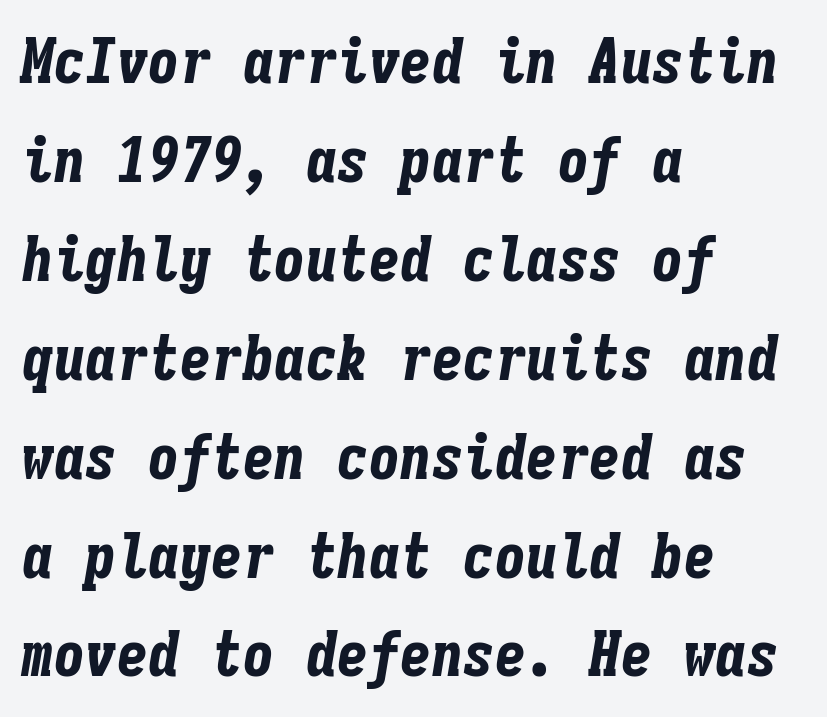
The image shows 63 px bold, condensed type, italic (leaning right), monospaced; set left-aligned, normal line spacing (1.57x), normal letter spacing, not underlined; low stroke contrast and a medium x-height.
